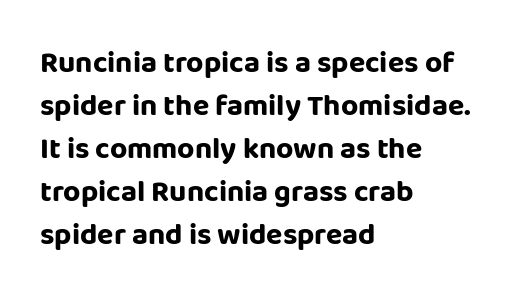
You could not count columns in this text — the font is proportionally spaced. In terms of posture, this sample is upright. Is there much room between lines? A standard amount, neither cramped nor airy. Where is the straight margin? On the left. Look at the bottom of the vertical strokes: they stop flat, with no serifs.
